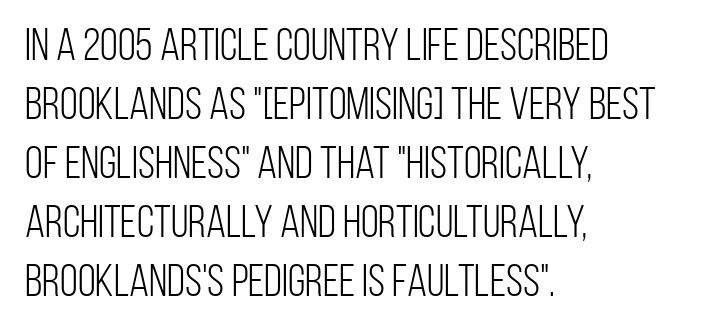
Q: Is the text bold? A: No.
Q: Is the text italic (slanted)? A: No, it is upright.
Q: Is the typeface a serif or a sans-serif typeface? A: Sans-serif.
Q: Is the text underlined? A: No.
Q: How is the paragraph aligned? A: Left-aligned.
Q: Is the spacing between letters normal or unusually wide? A: Normal.
Q: Is the spacing between lines tight, normal or loose? A: Normal.
Q: Width (condensed, normal, or wide)? A: Condensed.
Q: Stroke contrast? A: Low.
Q: x-height? A: Large.
Q: Monospaced? A: No.
